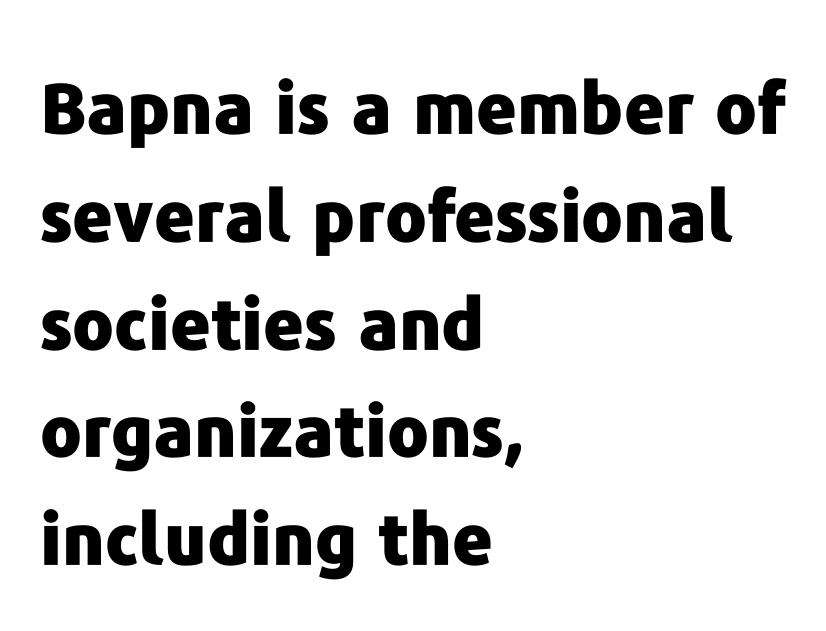
The image shows 70 px heavy sans-serif type, upright; set left-aligned, normal line spacing (1.54x), normal letter spacing, not underlined; low stroke contrast and a medium x-height.
